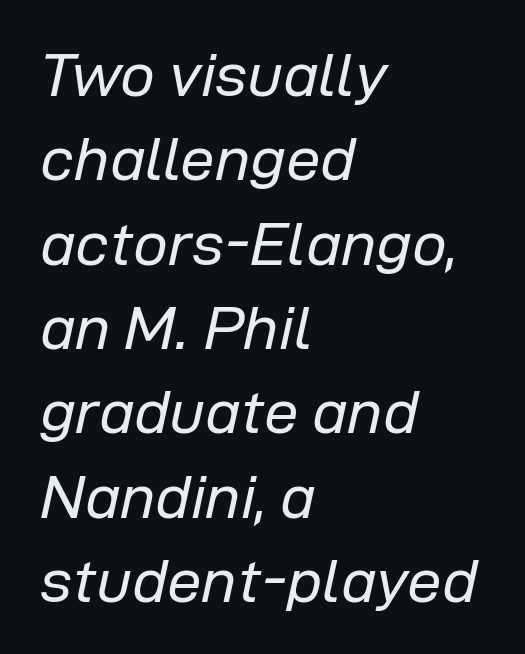
{"italic": "yes", "lean": "right", "slant_degrees": 12, "bold": "no", "weight": "regular", "width": "normal", "stroke_contrast": "low", "x_height": "medium", "monospaced": "no", "underline": "no", "align": "left", "line_spacing": "normal", "line_spacing_ratio": 1.36, "letter_spacing": "normal", "letter_spacing_em": 0.0, "glyph_px": 62}
